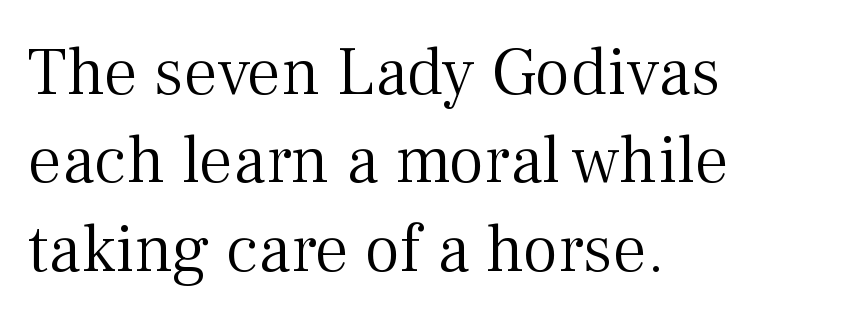
{"serif": "yes", "italic": "no", "bold": "no", "weight": "light", "width": "normal", "stroke_contrast": "medium", "x_height": "medium", "monospaced": "no", "underline": "no", "align": "left", "line_spacing": "normal", "line_spacing_ratio": 1.3, "letter_spacing": "normal", "letter_spacing_em": 0.0, "glyph_px": 68}
